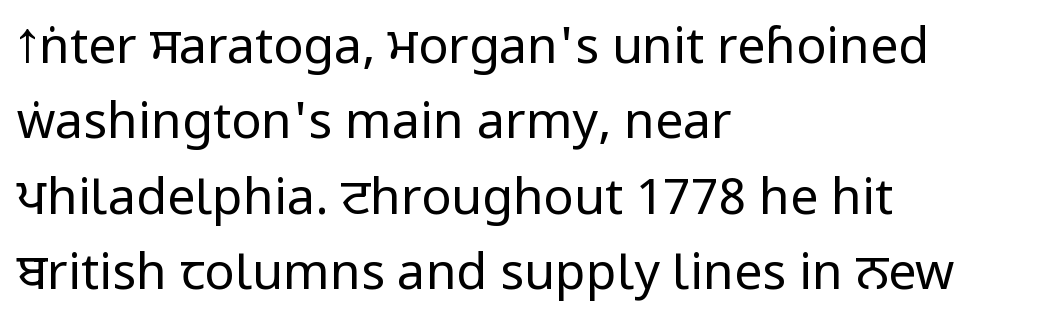
Is the type heavy? It reads as light-to-regular instead. If you measured baseline to baseline, you'd find a middling distance. This rendering features lettering with no underline. This sample uses an upright cut, with every glyph sitting square on the baseline. The glyphs in this specimen are sans serif. The horizontal fit of the characters is conventional and even.
